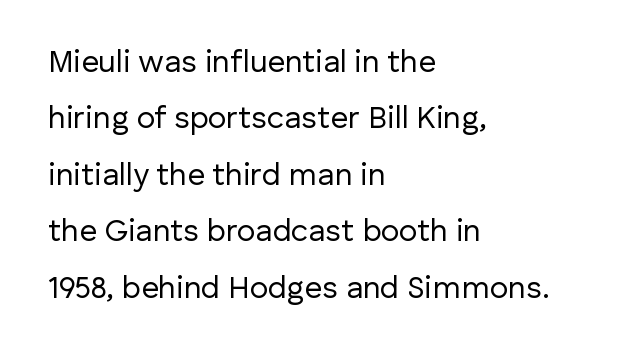
The image shows 31 px regular-weight sans-serif type, upright; set left-aligned, line spacing 1.82x, normal letter spacing, not underlined; low stroke contrast and a medium x-height.
